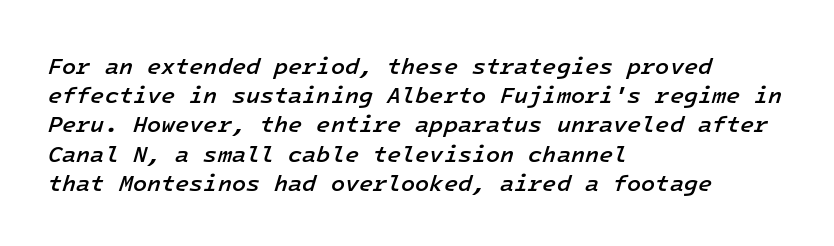
Baseline-to-baseline distance is the conventional proportion of letter height. Layout note: lines flush left. Look at the tracking — it's just the regular setting, nothing added. Posture: slanted. Beneath every word, the page is bare. Each glyph is drawn with semibold strokes, heavier than normal yet not fully bold.
